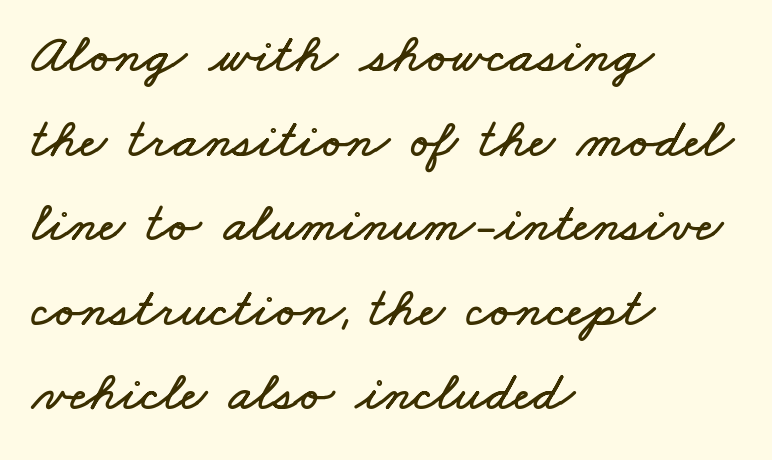
Has an underline been added? It has not. Do the characters align in a grid? No, the font is proportional. The setting favours the left margin, as ordinary paragraphs usually do. Whoever set this chose a conventional vertical rhythm.
